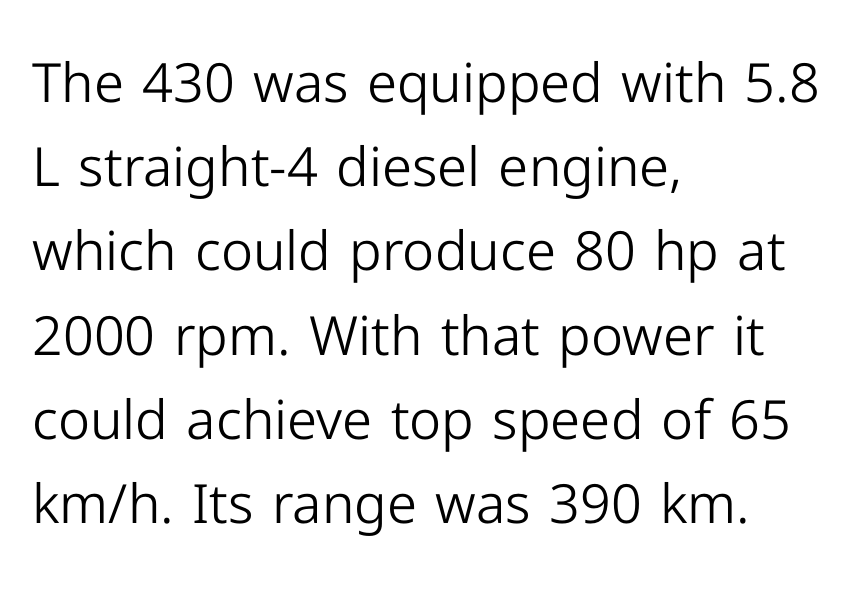
Compared with a typical body face, this is equally light or lighter still. Short and long lines alike share a common starting point at left. Each new line begins a customary step beneath the previous one. Unlike a traditional serif, this face leaves its strokes unadorned. Nobody drew a line under any word here. These lines were composed using upright roman letters.
